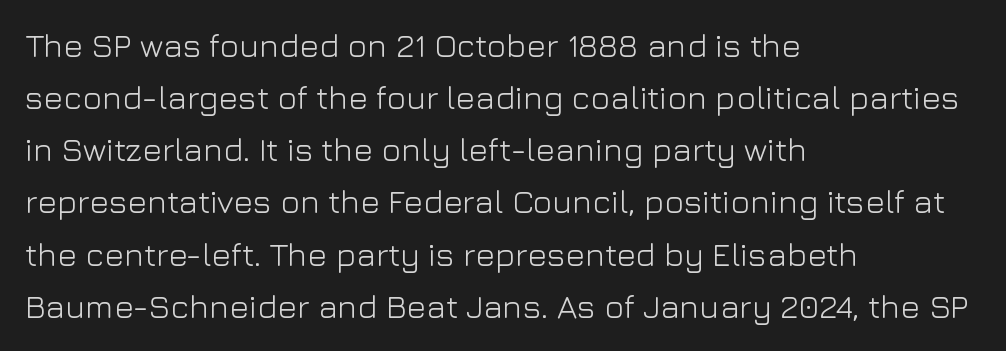
Q: Is the text bold? A: No.
Q: Is the text italic (slanted)? A: No, it is upright.
Q: Is the typeface a serif or a sans-serif typeface? A: Sans-serif.
Q: Is the text underlined? A: No.
Q: How is the paragraph aligned? A: Left-aligned.
Q: Is the spacing between letters normal or unusually wide? A: Normal.
Q: Is the spacing between lines tight, normal or loose? A: Normal.
Q: Width (condensed, normal, or wide)? A: Normal.
Q: Stroke contrast? A: Low.
Q: x-height? A: Medium.
Q: Monospaced? A: No.
